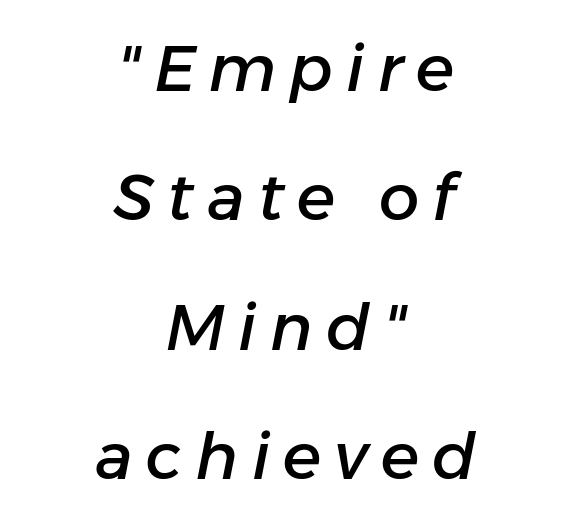
Line spacing here is loose. The face used here is proportionally spaced, like ordinary book or web type. Alignment: centered. Tracking value appears strongly positive — letters spread wide.
